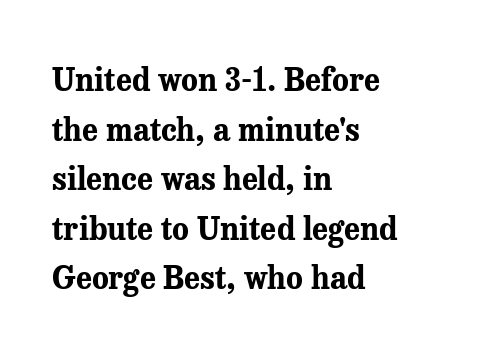
Q: Is the text bold? A: Yes.
Q: Is the text italic (slanted)? A: No, it is upright.
Q: Is the typeface a serif or a sans-serif typeface? A: Serif.
Q: Is the text underlined? A: No.
Q: How is the paragraph aligned? A: Left-aligned.
Q: Is the spacing between letters normal or unusually wide? A: Normal.
Q: Is the spacing between lines tight, normal or loose? A: Normal.
Q: Width (condensed, normal, or wide)? A: Normal.
Q: Stroke contrast? A: Medium.
Q: x-height? A: Medium.
Q: Monospaced? A: No.
